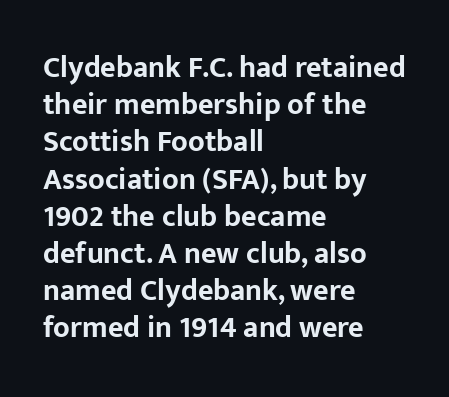
Q: Is the text bold? A: Yes.
Q: Is the text italic (slanted)? A: No, it is upright.
Q: Is the typeface a serif or a sans-serif typeface? A: Sans-serif.
Q: Is the text underlined? A: No.
Q: How is the paragraph aligned? A: Left-aligned.
Q: Is the spacing between letters normal or unusually wide? A: Normal.
Q: Width (condensed, normal, or wide)? A: Normal.
Q: Stroke contrast? A: Low.
Q: x-height? A: Medium.
Q: Monospaced? A: No.
